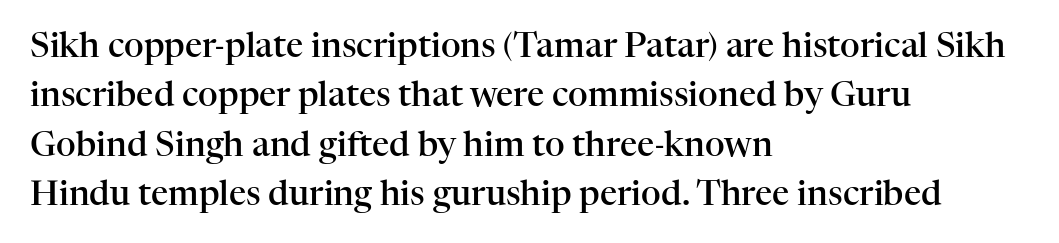
{"serif": "yes", "italic": "no", "bold": "semi", "weight": "semibold", "width": "normal", "stroke_contrast": "high", "x_height": "medium", "monospaced": "no", "underline": "no", "align": "left", "line_spacing": "normal", "line_spacing_ratio": 1.45, "letter_spacing": "normal", "letter_spacing_em": 0.0, "glyph_px": 34}
